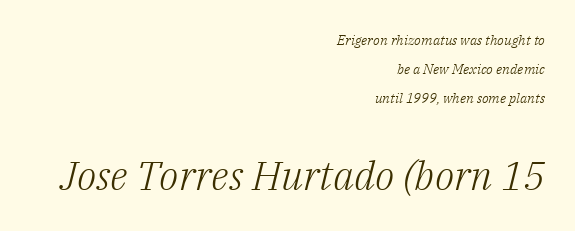
{"serif": "yes", "italic": "yes", "lean": "right", "slant_degrees": 14, "bold": "no", "weight": "light", "width": "normal", "stroke_contrast": "low", "x_height": "medium", "monospaced": "no", "underline": "no", "align": "right", "line_spacing": "loose", "line_spacing_ratio": 2.07, "letter_spacing": "normal", "letter_spacing_em": 0.0, "larger_block": "second", "size_ratio": 2.86, "glyph_px": 40}
